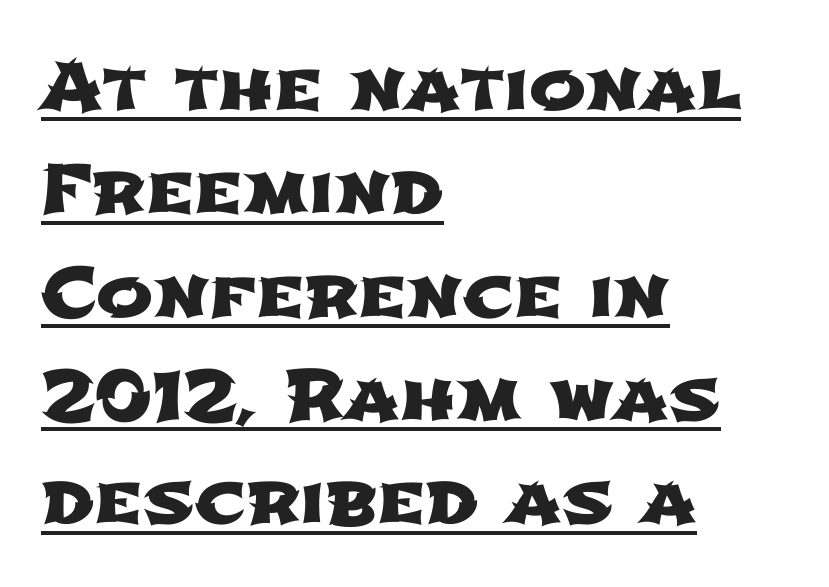
The passage shown is underscored from start to finish. One glance says typical: line gaps are just what's usual. Spacing verdict: proportional, widths tailored to each character. Typographically, this falls in the sans-serif category. There is no visible air inserted between adjacent glyphs.
